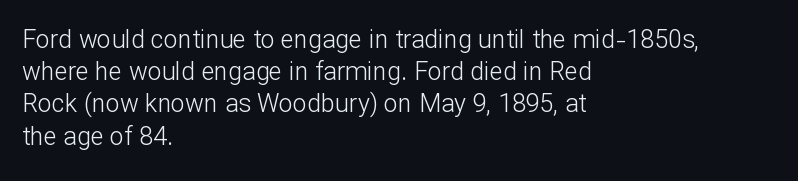
These lines keep a tight, regular rhythm from letter to letter. This sample is left-justified, so line endings fall wherever the words run out. The space between consecutive lines is moderate. Do the letters lean? They stand straight. The passage shown is not underscored anywhere. Stems and bowls with no extra thickness — not bold.
